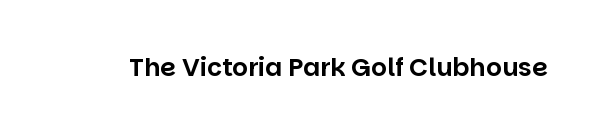
If you drew a line through each stem, it would be perfectly vertical. Characters follow at the spacing the type designer built in. The words here are not underlined.
